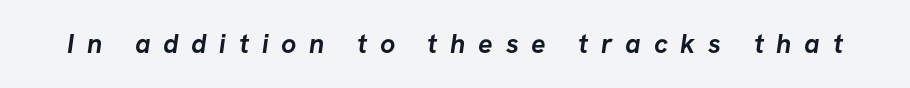
The image shows 27 px bold type; set unusually wide letter spacing (+0.47 em), not underlined.
